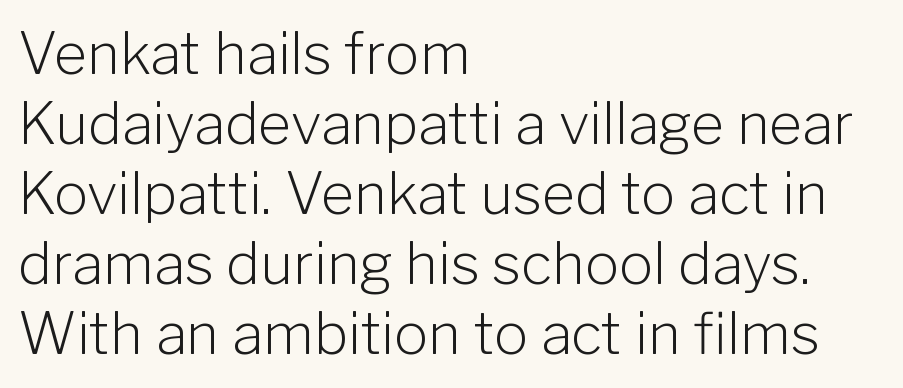
Q: Is the text bold? A: No.
Q: Is the text italic (slanted)? A: No, it is upright.
Q: Is the typeface a serif or a sans-serif typeface? A: Sans-serif.
Q: Is the text underlined? A: No.
Q: How is the paragraph aligned? A: Left-aligned.
Q: Is the spacing between letters normal or unusually wide? A: Normal.
Q: Width (condensed, normal, or wide)? A: Normal.
Q: Stroke contrast? A: Low.
Q: x-height? A: Medium.
Q: Monospaced? A: No.
